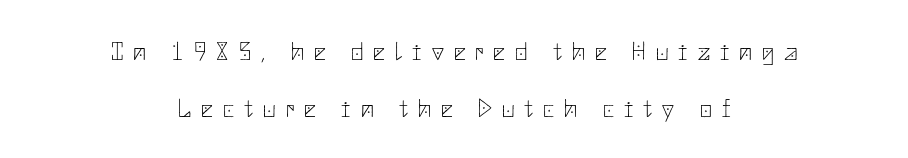
The image shows 26 px text type, upright; set centered, loose line spacing (2.2x), unusually wide letter spacing (+0.39 em), not underlined.
